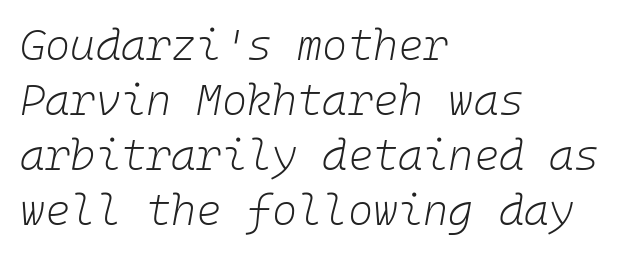
Regarding leading, the lines here are spaced in the standard way. If you drew a ruler down the left edge, every line would touch it. Weight class: somewhere from thin through regular. A clean baseline with only descenders dipping below it.
